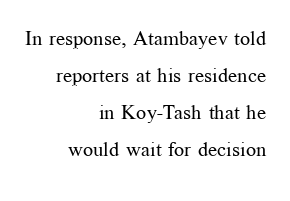
Q: Is the text bold? A: No.
Q: Is the text italic (slanted)? A: No, it is upright.
Q: Is the text underlined? A: No.
Q: How is the paragraph aligned? A: Right-aligned.
Q: Is the spacing between letters normal or unusually wide? A: Normal.
